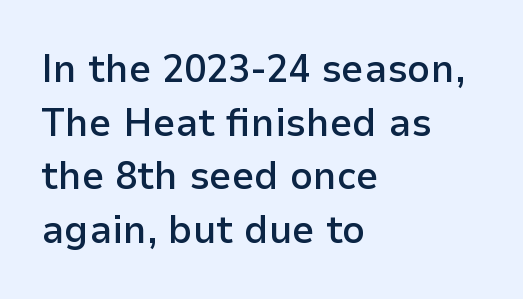
{"serif": "no", "italic": "no", "bold": "semi", "weight": "semibold", "width": "normal", "stroke_contrast": "low", "x_height": "medium", "monospaced": "no", "underline": "no", "align": "left", "line_spacing": "normal", "line_spacing_ratio": 1.34, "letter_spacing": "normal", "letter_spacing_em": 0.0, "glyph_px": 40}
